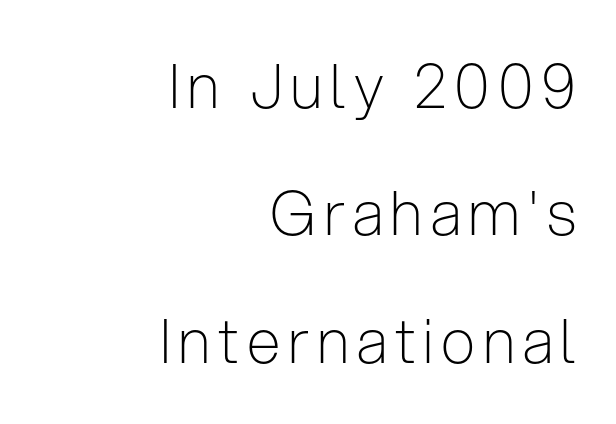
Alignment: flush right. Think of a printed novel: that variable character pitch is what you see here. Only glyphs here, with clear space below each row. This is not heavy type; no bold has been used. Quick note: interline space is abundant. The glyphs in this specimen are sans serif.
